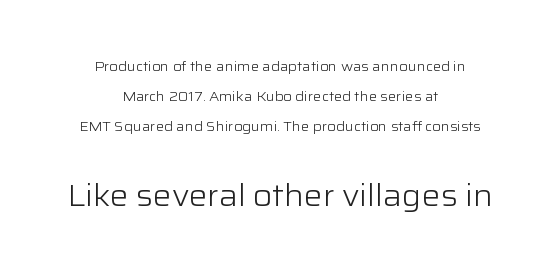
The designer gave the closing block more size than the opening block. The typesetter chose a symmetrical, centered arrangement here. The rendering uses natural spacing where letterforms have individual widths. Line spacing here is loose.
